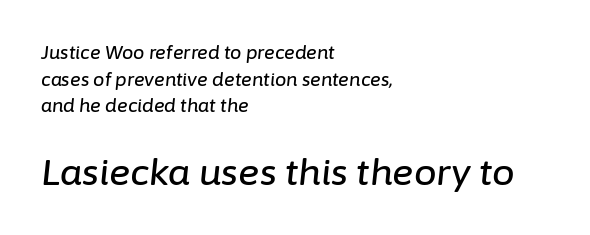
The emphasis by scale lands on block number two, below. A typesetter would call this leading conventional body-copy spacing. Leftover space on each line is placed entirely after the last word. Compared with typical body copy, the letter spacing here is the same. It's the slanting kind of type.
